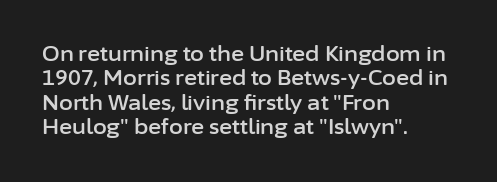
Look at the tracking — it's just the regular setting, nothing added. Horizontal alignment here is leftward, the default for most running prose. Clear beneath every line of the passage. Unlike italic type, these characters show no tilt at all.
